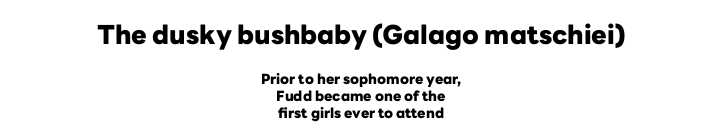
{"italic": "no", "bold": "yes", "underline": "no", "align": "center", "line_spacing_ratio": 1.23, "letter_spacing": "normal", "letter_spacing_em": 0.0, "larger_block": "first", "size_ratio": 1.86, "glyph_px": 26}
